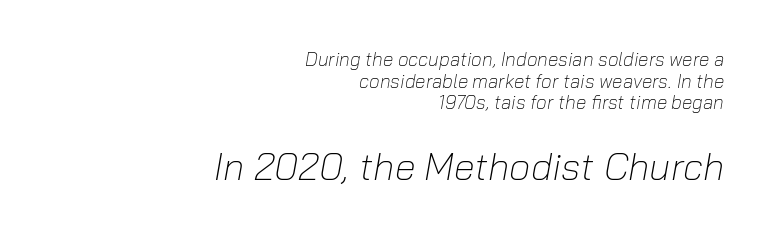
The image shows 38 px light type, italic (leaning right); set right-aligned, tight line spacing (1.14x), normal letter spacing, not underlined; the second (bottom) block is 2.0x larger; low stroke contrast and a medium x-height.
